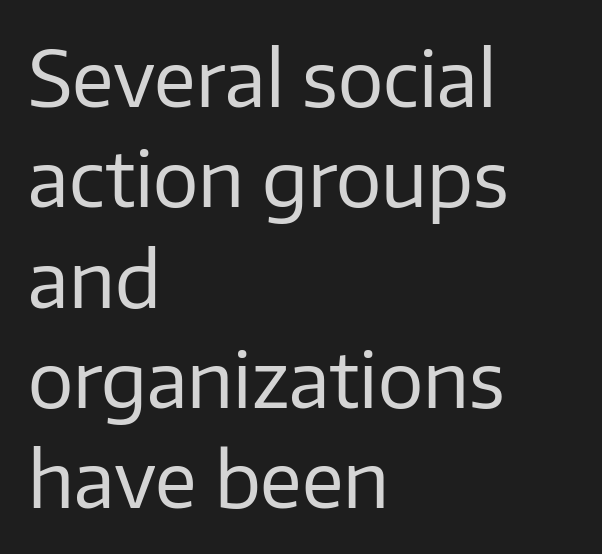
The image shows 76 px regular-weight sans-serif type, upright; set left-aligned, normal line spacing (1.32x), normal letter spacing, not underlined; low stroke contrast and a medium x-height.
